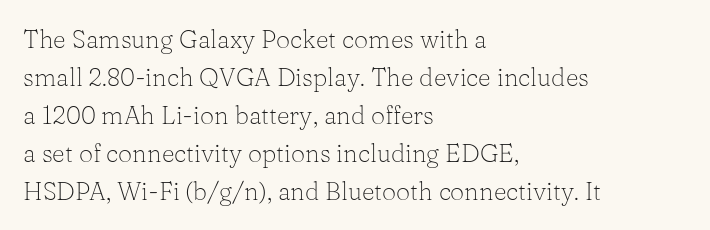
{"italic": "no", "bold": "no", "underline": "no", "align": "left", "line_spacing": "normal", "line_spacing_ratio": 1.52, "letter_spacing": "normal", "letter_spacing_em": 0.0, "glyph_px": 25}
